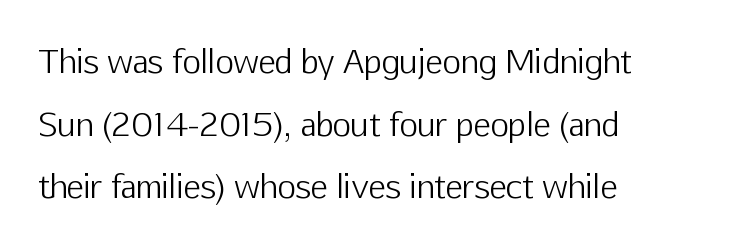
Rule under the text: the space is simply empty. A student would call this left alignment; a typographer would say flush left, rag right. This sample uses plain, unmodified letter spacing. Italic? Not at all — the glyphs are vertical. Type style note: lacks serifs. No chunkiness to these letters — they're not bold.
